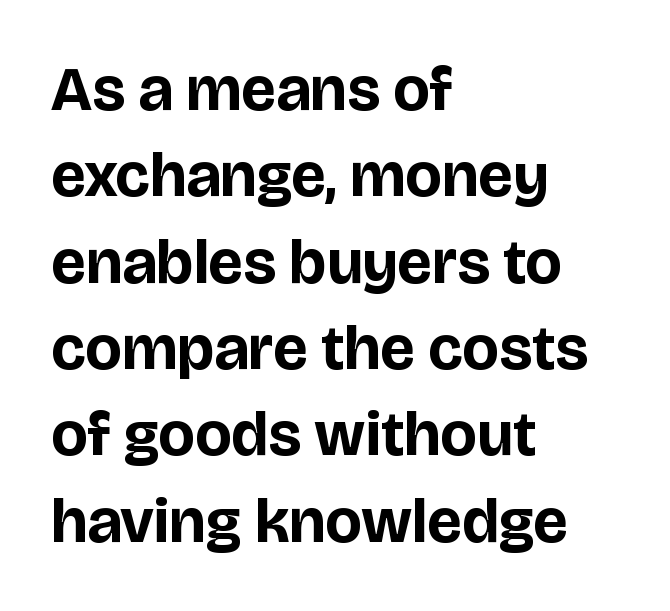
Q: Is the text bold? A: Yes.
Q: Is the text italic (slanted)? A: No, it is upright.
Q: Is the typeface a serif or a sans-serif typeface? A: Sans-serif.
Q: Is the text underlined? A: No.
Q: How is the paragraph aligned? A: Left-aligned.
Q: Is the spacing between letters normal or unusually wide? A: Normal.
Q: Is the spacing between lines tight, normal or loose? A: Normal.
Q: Width (condensed, normal, or wide)? A: Normal.
Q: Stroke contrast? A: Low.
Q: x-height? A: Large.
Q: Monospaced? A: No.
